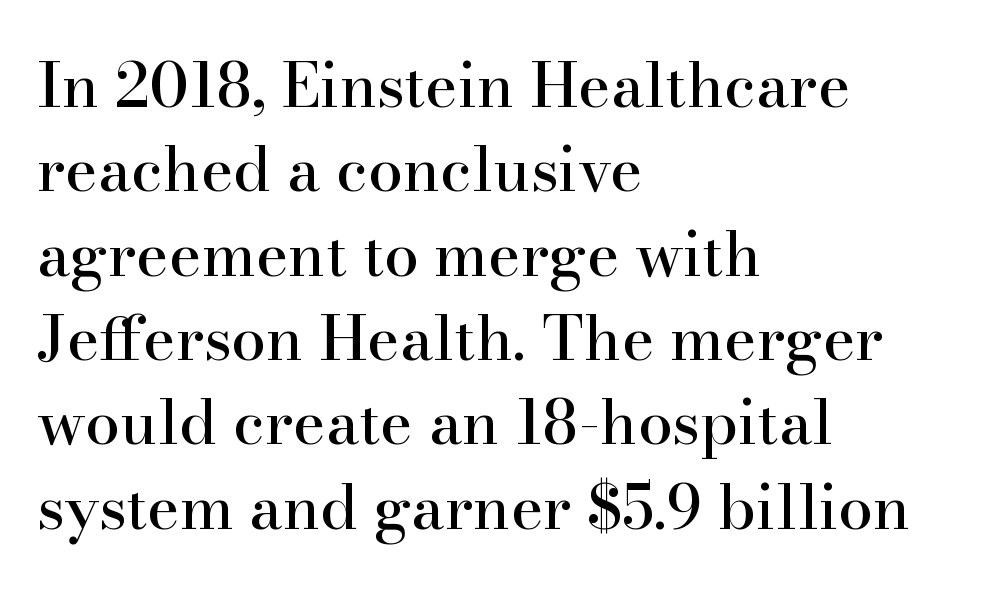
{"serif": "yes", "italic": "no", "width": "normal", "stroke_contrast": "high", "x_height": "small", "monospaced": "no", "underline": "no", "align": "left", "line_spacing": "normal", "line_spacing_ratio": 1.36, "letter_spacing": "normal", "letter_spacing_em": 0.0, "glyph_px": 62}
